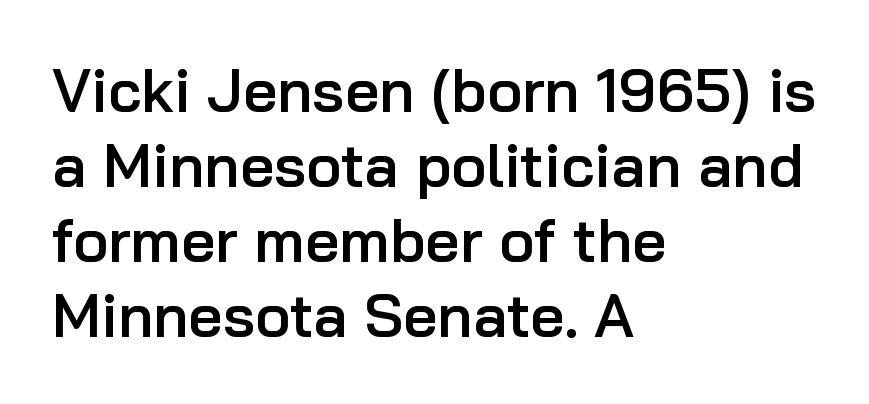
You can tell it's not italic because the verticals are truly vertical. Classification — sans serif. These lines keep a tight, regular rhythm from letter to letter. A bit beefed up — I'd call it semibold rather than bold. This sample has the flowing, uneven cadence of proportional lettering.
